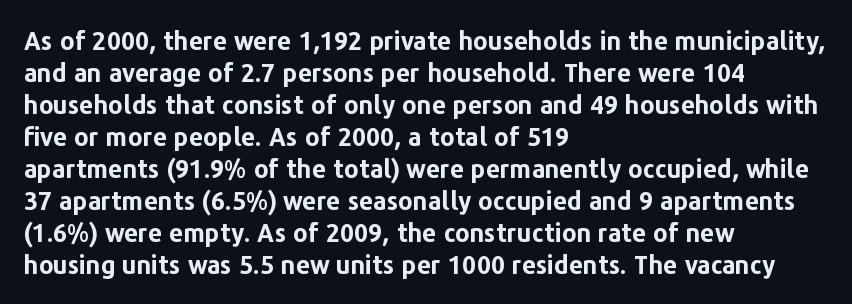
The image shows 25 px bold type, upright; set left-aligned, normal line spacing (1.28x), normal letter spacing, not underlined.
